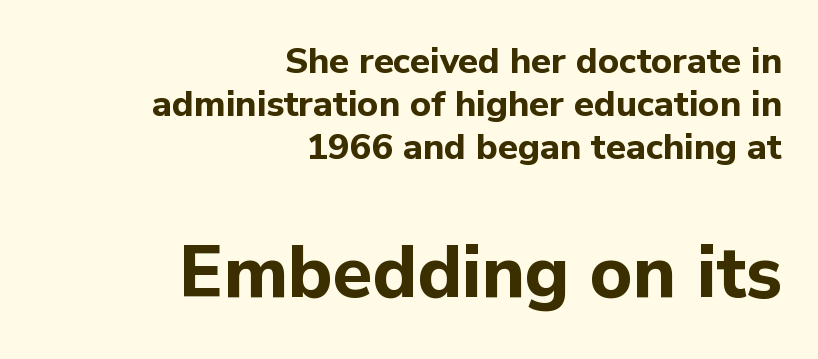
Each letter keeps its own natural width here, so spacing adapts to shape. The block sitting lower on the canvas is the one with enlarged characters. Plenty of ink on the page — the face is bold. Nobody drew a line under any word here. This sample uses a sans-serif face.
